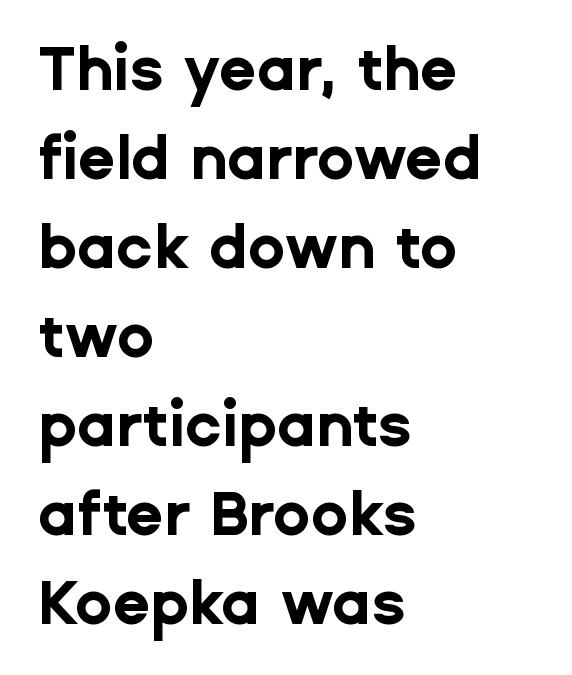
The image shows 61 px bold sans-serif type, upright; set left-aligned, normal line spacing (1.46x), normal letter spacing, not underlined; low stroke contrast and a medium x-height.
